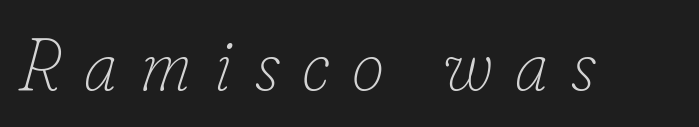
The image shows 73 px thin type, italic (leaning right); set unusually wide letter spacing (+0.31 em), not underlined; low stroke contrast and a small x-height.
